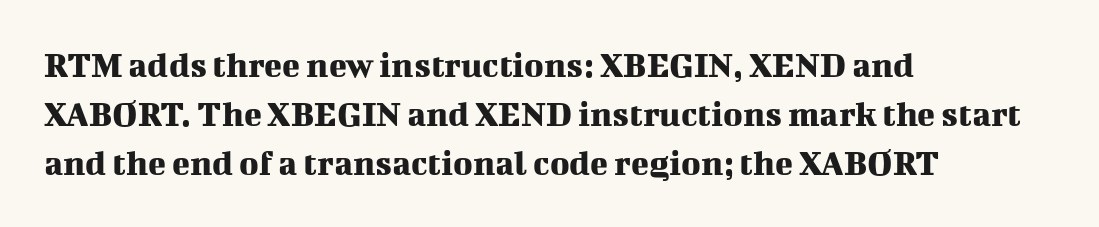
The image shows 37 px serif type, upright; set left-aligned, normal line spacing (1.33x), normal letter spacing, not underlined; medium stroke contrast and a medium x-height.
